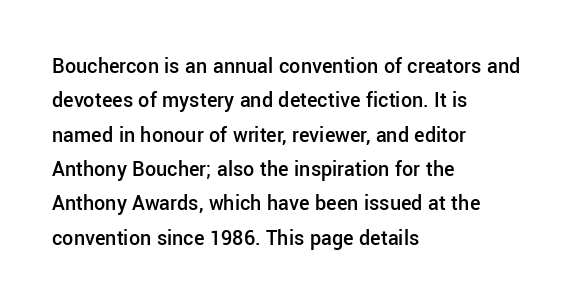
The lines in this sample share a left origin and differ only in where they stop. Firm but not heavy-handed strokes: this text is semibold. A typesetter would call this leading conventional body-copy spacing. Decoration check: the copy has no underline. There is no visible air inserted between adjacent glyphs. Ordinary non-slanted type is in use.
